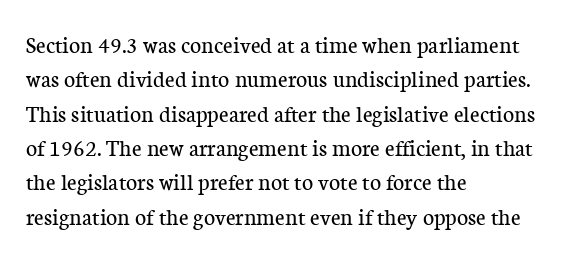
Vertical stems look standard width or narrower in stroke. Default kerning and tracking; the words read as compact shapes. These lines are set flush left with a ragged right edge. The baseline area is clear.
